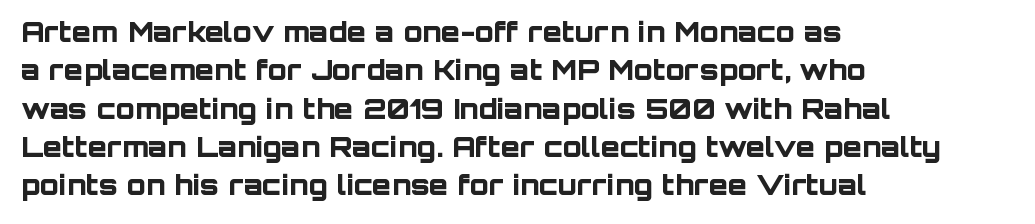
Q: Is the text bold? A: Yes.
Q: Is the text italic (slanted)? A: No, it is upright.
Q: Is the typeface a serif or a sans-serif typeface? A: Sans-serif.
Q: Is the text underlined? A: No.
Q: How is the paragraph aligned? A: Left-aligned.
Q: Is the spacing between letters normal or unusually wide? A: Normal.
Q: Is the spacing between lines tight, normal or loose? A: Normal.
Q: Width (condensed, normal, or wide)? A: Normal.
Q: Stroke contrast? A: Low.
Q: x-height? A: Large.
Q: Monospaced? A: No.
